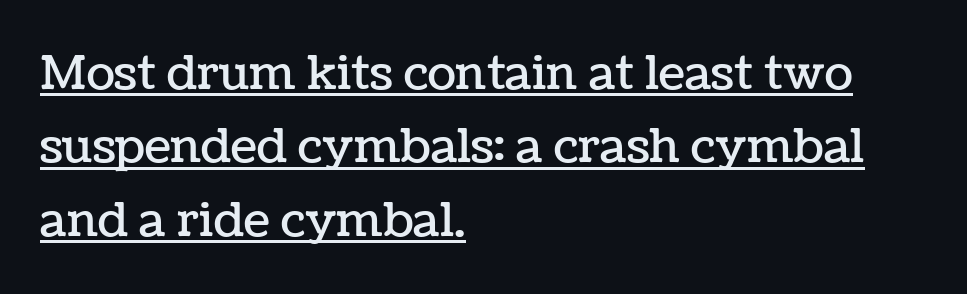
Q: Is the text italic (slanted)? A: No, it is upright.
Q: Is the text underlined? A: Yes.
Q: How is the paragraph aligned? A: Left-aligned.
Q: Is the spacing between letters normal or unusually wide? A: Normal.
Q: Is the spacing between lines tight, normal or loose? A: Normal.
Q: Width (condensed, normal, or wide)? A: Normal.
Q: Stroke contrast? A: Low.
Q: x-height? A: Medium.
Q: Monospaced? A: No.
